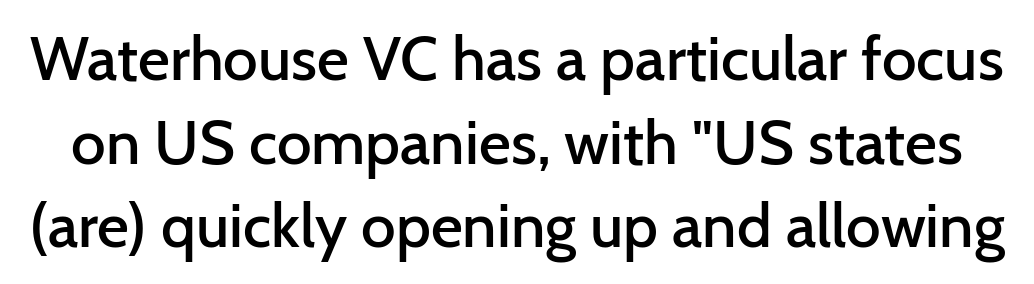
Typographically, this falls in the sans-serif category. These lines carry some extra weight — a demibold, not a full bold. This rendering features lettering with no underline. Notice how the stems are strictly vertical — no italics here. Rows of type keep a routine distance in the vertical direction.
